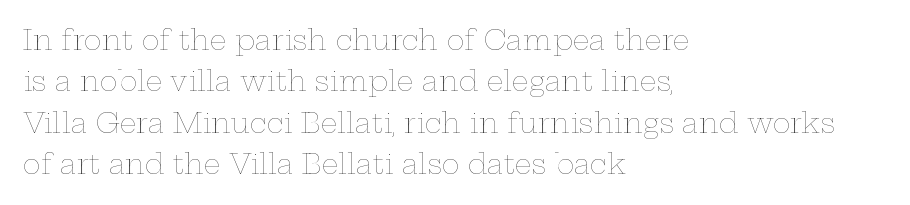
The image shows 27 px text type, upright; set left-aligned, normal line spacing (1.53x), normal letter spacing, not underlined.
